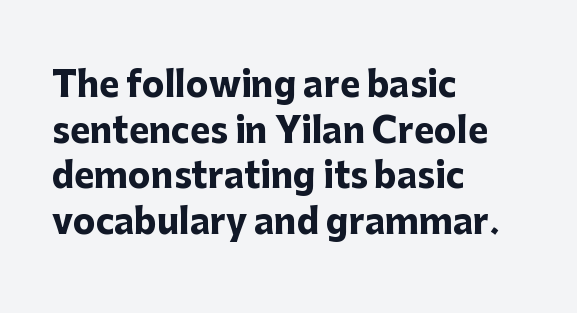
The image shows 34 px heavy sans-serif type, upright; set left-aligned, normal line spacing (1.34x), normal letter spacing, not underlined; low stroke contrast and a medium x-height.
